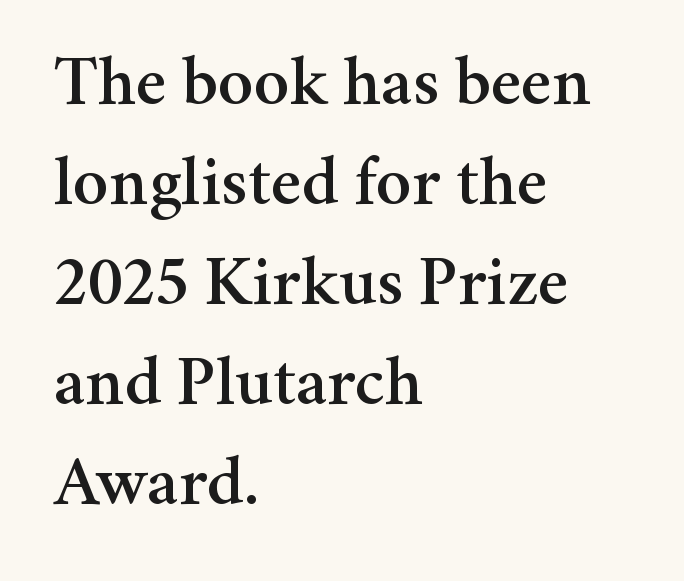
Q: Is the text italic (slanted)? A: No, it is upright.
Q: Is the typeface a serif or a sans-serif typeface? A: Serif.
Q: Is the text underlined? A: No.
Q: How is the paragraph aligned? A: Left-aligned.
Q: Is the spacing between letters normal or unusually wide? A: Normal.
Q: Is the spacing between lines tight, normal or loose? A: Normal.
Q: Width (condensed, normal, or wide)? A: Normal.
Q: Stroke contrast? A: Medium.
Q: x-height? A: Medium.
Q: Monospaced? A: No.
